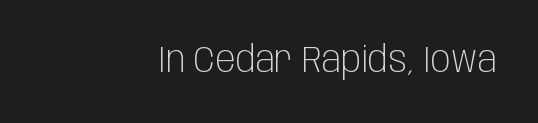
{"serif": "no", "italic": "no", "bold": "no", "weight": "light", "width": "condensed", "stroke_contrast": "low", "x_height": "large", "monospaced": "no", "underline": "no", "align": "right", "letter_spacing": "normal", "letter_spacing_em": 0.0, "glyph_px": 37}
